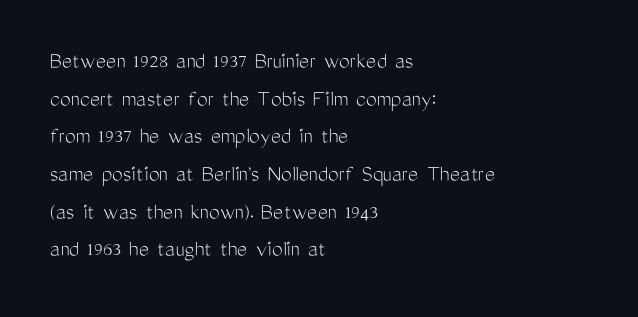
The setting favours the left margin, as ordinary paragraphs usually do. The face looks like a standard text weight, possibly lighter. Each row of text sits above clean, open space. Posture: straight, roman, zero tilt.
